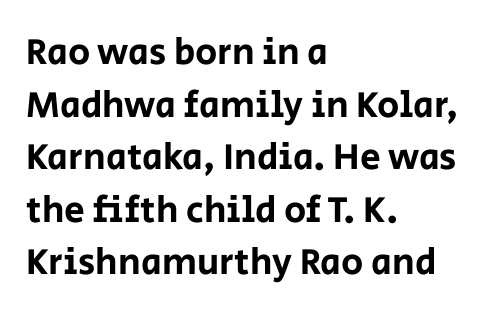
The area under the type is left untouched. A typesetter would call this leading conventional body-copy spacing. The letters advance in unequal steps, a hallmark of proportional type. The letterforms sit shoulder to shoulder at normal distance.
